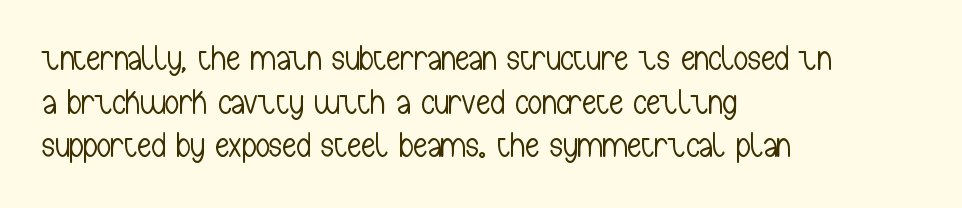
Q: Is the text bold? A: No.
Q: Is the text italic (slanted)? A: No, it is upright.
Q: Is the typeface a serif or a sans-serif typeface? A: Sans-serif.
Q: Is the text underlined? A: No.
Q: How is the paragraph aligned? A: Left-aligned.
Q: Is the spacing between letters normal or unusually wide? A: Normal.
Q: Is the spacing between lines tight, normal or loose? A: Normal.
Q: Width (condensed, normal, or wide)? A: Condensed.
Q: Stroke contrast? A: Low.
Q: x-height? A: Medium.
Q: Monospaced? A: No.
